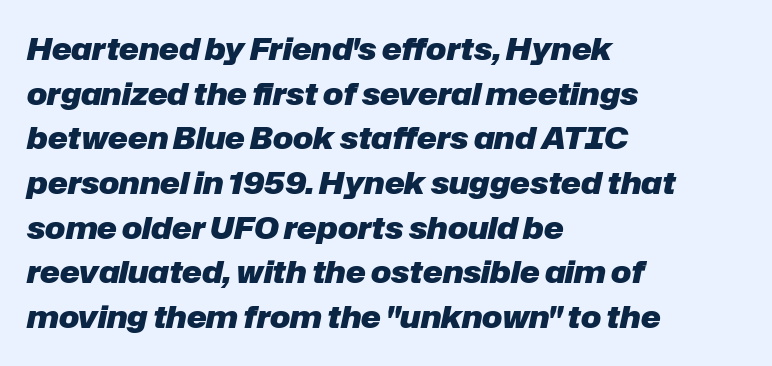
Looks like regular typesetting: each glyph gets only the width it needs. These lines carry a lot of weight — the face is fully bold. Bare-footed words on every line. The rendering uses a moderate line-height, typical for paragraphs.
